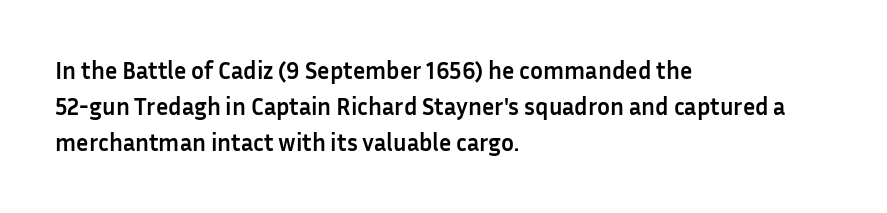
{"italic": "no", "bold": "yes", "underline": "no", "align": "left", "line_spacing": "normal", "line_spacing_ratio": 1.51, "letter_spacing": "normal", "letter_spacing_em": 0.0, "glyph_px": 24}
